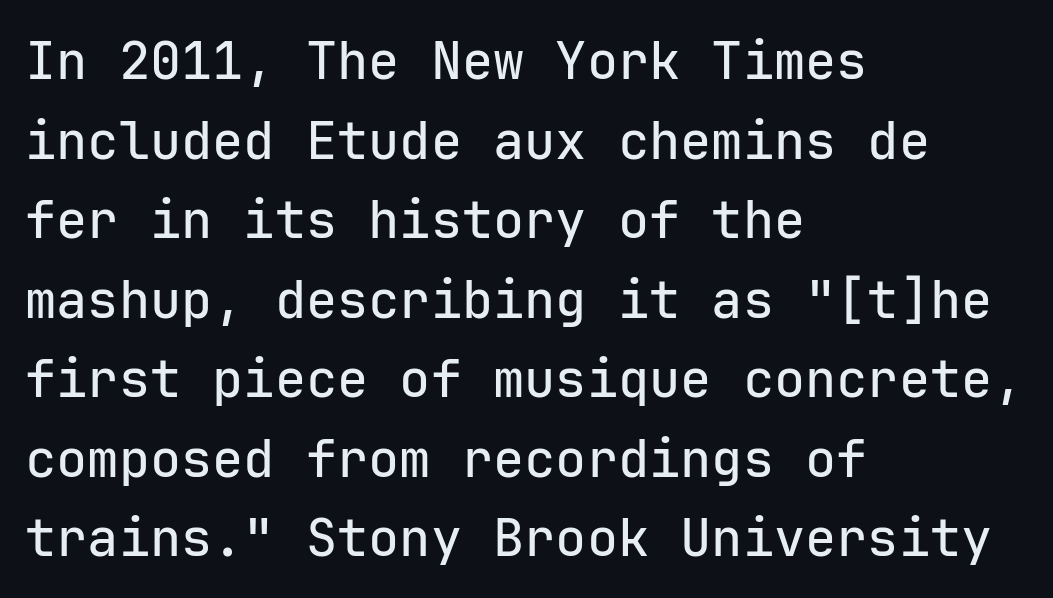
Compared with typical body copy, the letter spacing here is the same. The face used here is monospaced, like something from a code editor. In CSS terms this would be text-align: left. Beneath every word, the page is bare.
